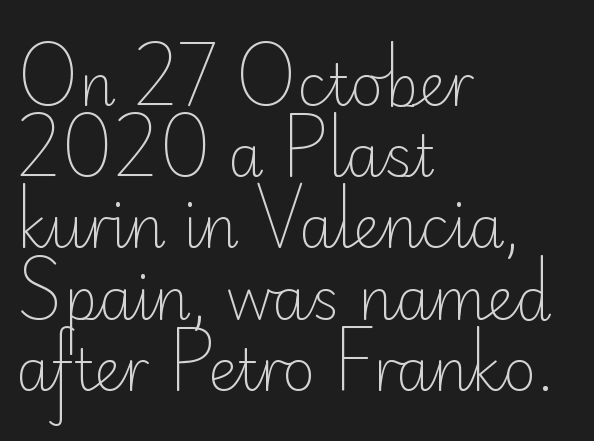
What stands out about the letter spacing? Nothing — it is the standard amount. Heaviness? Minimal to ordinary, like unemphasized prose. Descenders are the only things crossing below the line. Successive baselines arrive at the customary interval. Compared with a centered layout, this one pins lines to the left instead.
